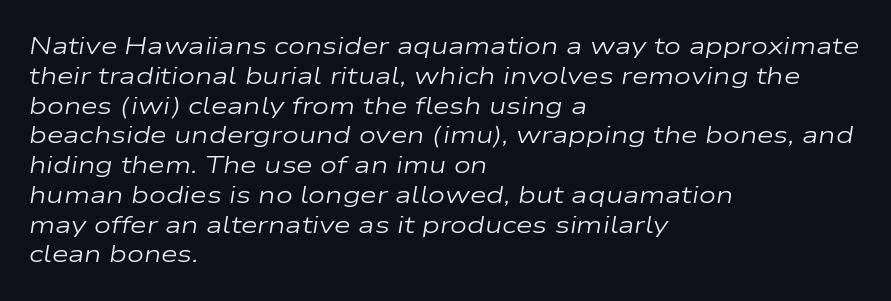
{"italic": "yes", "lean": "right", "slant_degrees": 9, "bold": "no", "underline": "no", "align": "left", "line_spacing_ratio": 1.24, "letter_spacing": "normal", "letter_spacing_em": 0.0, "glyph_px": 24}
